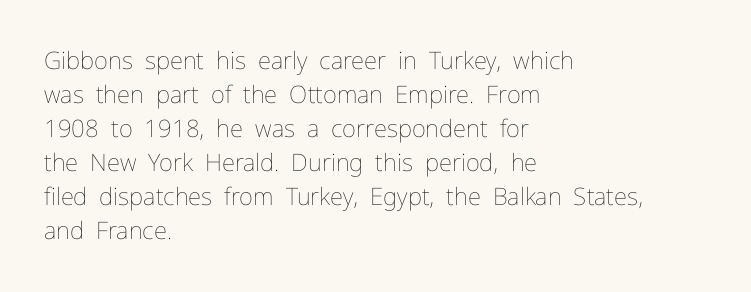
Q: Is the text bold? A: No.
Q: Is the text italic (slanted)? A: No, it is upright.
Q: Is the text underlined? A: No.
Q: How is the paragraph aligned? A: Left-aligned.
Q: Is the spacing between letters normal or unusually wide? A: Normal.
Q: Is the spacing between lines tight, normal or loose? A: Normal.
